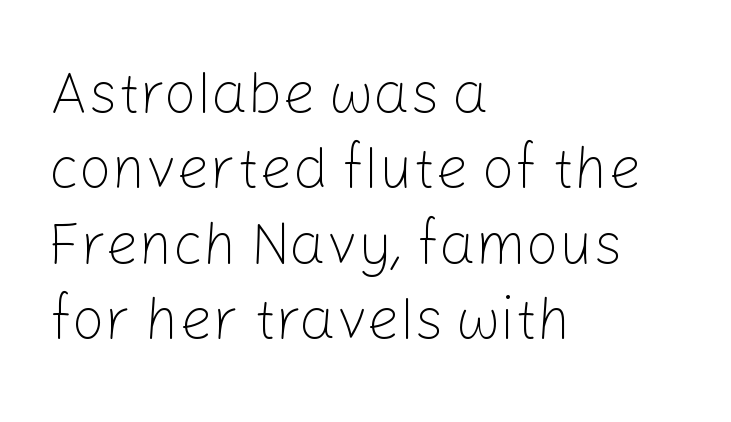
Just letters on the line, the space beneath them empty. The lines are quadded left. The typesetting does not lean heavy: it is not bold. It's the straight-up-and-down kind of type.
